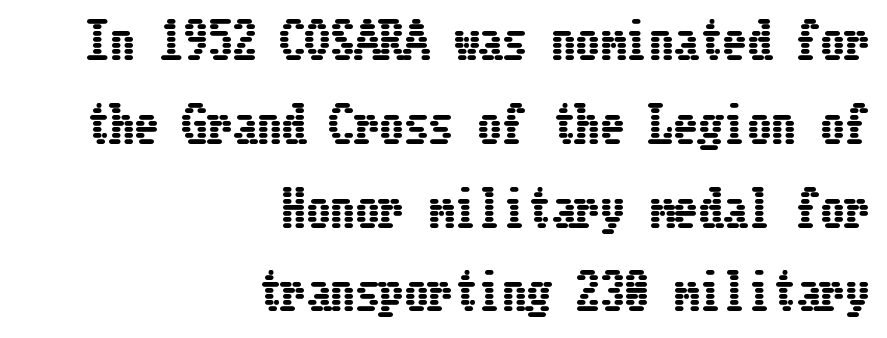
Q: Is the text italic (slanted)? A: No, it is upright.
Q: Is the text underlined? A: No.
Q: How is the paragraph aligned? A: Right-aligned.
Q: Is the spacing between letters normal or unusually wide? A: Normal.
Q: Width (condensed, normal, or wide)? A: Condensed.
Q: Stroke contrast? A: Low.
Q: x-height? A: Medium.
